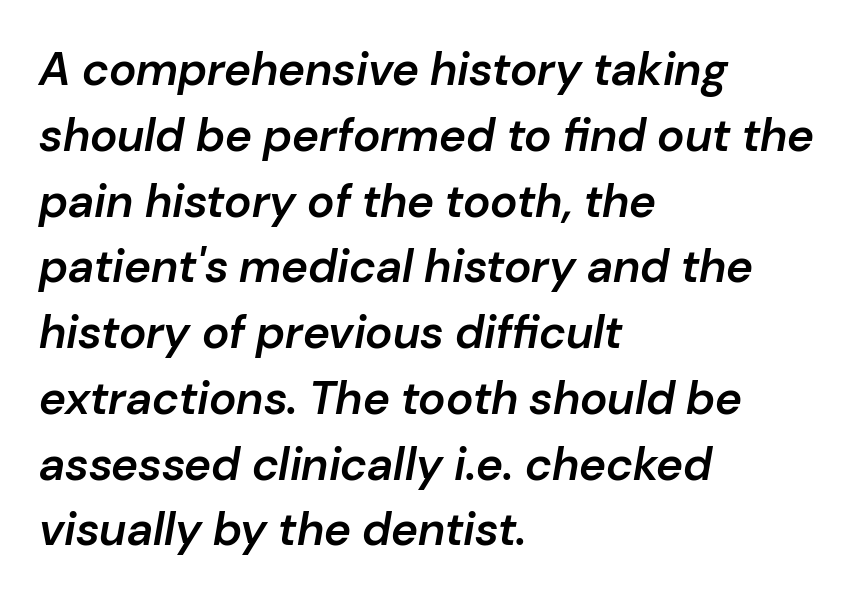
{"italic": "yes", "lean": "right", "slant_degrees": 10, "bold": "semi", "weight": "semibold", "width": "normal", "stroke_contrast": "low", "x_height": "medium", "monospaced": "no", "underline": "no", "align": "left", "line_spacing": "normal", "line_spacing_ratio": 1.43, "letter_spacing": "normal", "letter_spacing_em": 0.0, "glyph_px": 46}
